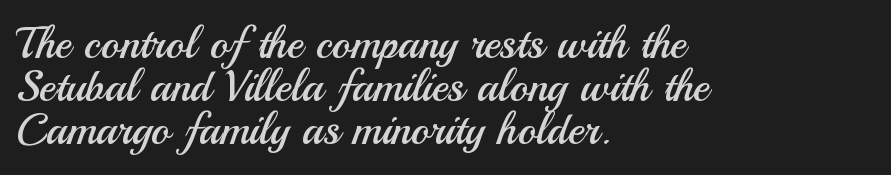
The image shows 44 px regular-weight sans-serif type; set left-aligned, tight line spacing (0.98x), normal letter spacing, not underlined; medium stroke contrast and a small x-height.
